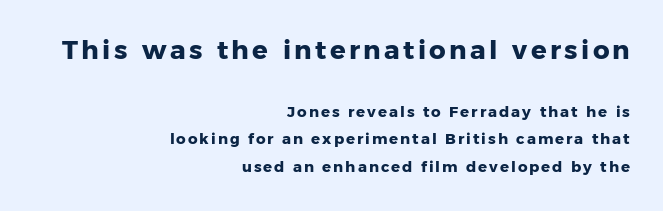
{"italic": "no", "bold": "yes", "underline": "no", "align": "right", "line_spacing_ratio": 1.84, "larger_block": "first", "size_ratio": 1.73, "glyph_px": 26}
